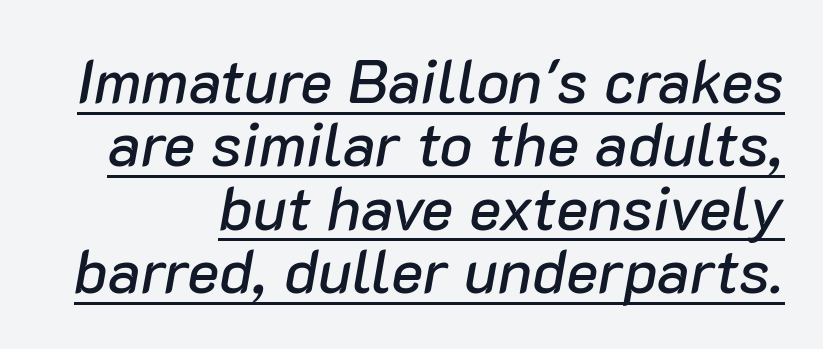
The image shows 61 px text type, italic (leaning right); set tight line spacing (1.04x), normal letter spacing, underlined; low stroke contrast and a medium x-height.
